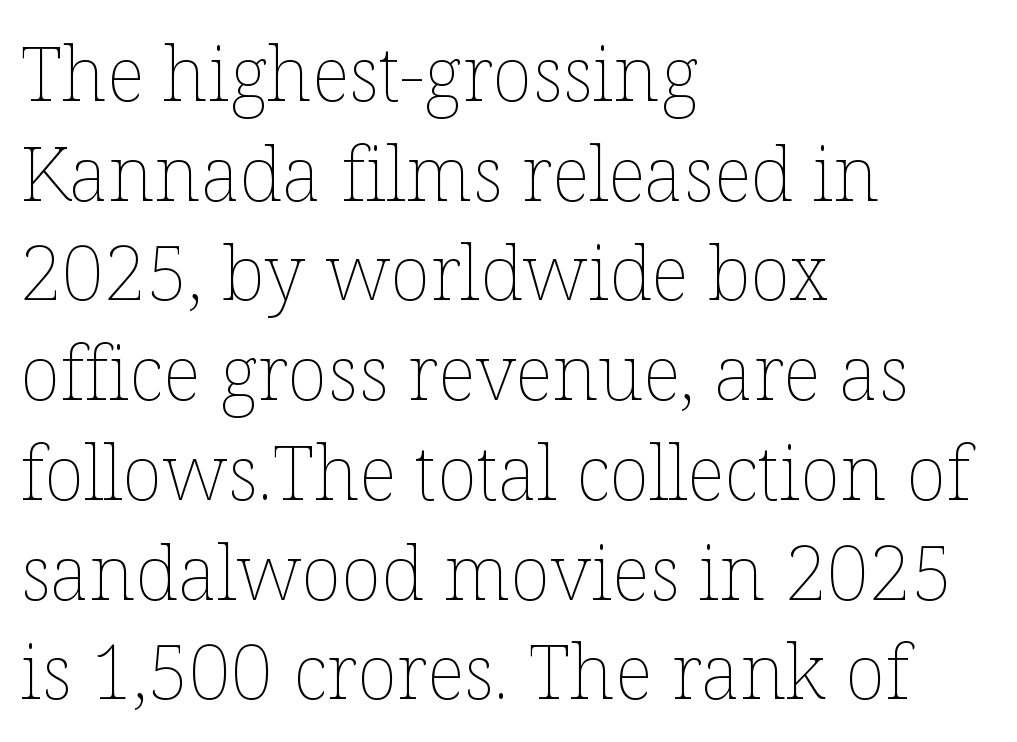
The face looks like a standard text weight, possibly lighter. The lines in this sample share a left origin and differ only in where they stop. You could call the tracking neutral — neither tight nor loose. Note the varied advance widths — an 'i' is clearly narrower than an 'm'. Style check: upright. What's the leading like? Ordinary, nothing unusual.
